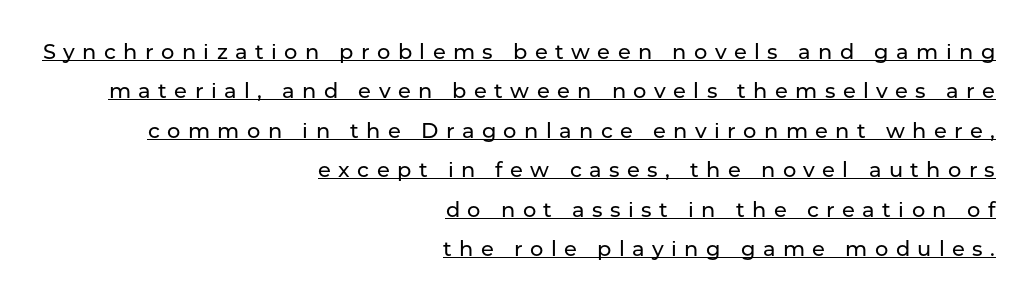
The image shows 21 px text type, upright; set right-aligned, line spacing 1.88x, unusually wide letter spacing (+0.35 em), underlined.
